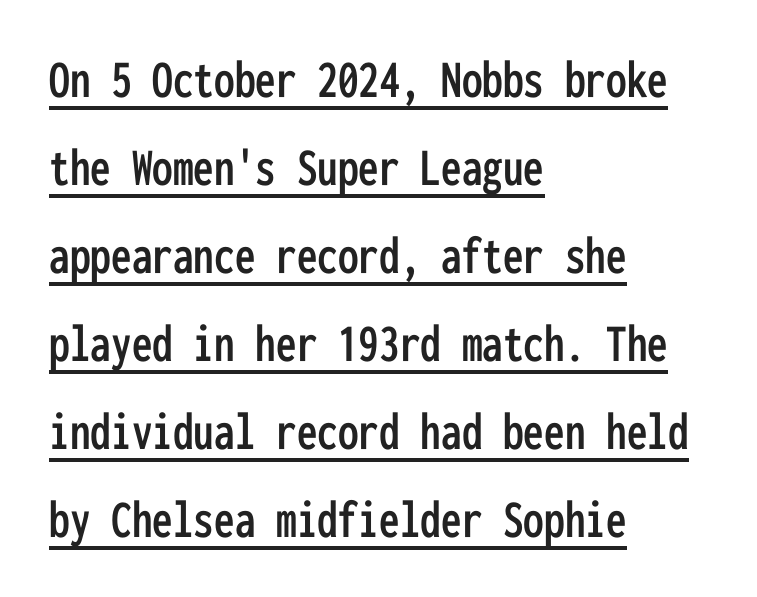
Do the characters align in a grid? Yes, the font is monospaced. Line starts are locked; line ends wander. Standard letterfit; no display-style spreading of the glyphs. Tall strokes in this sample are plumb rather than angled. Each new line begins a customary step beneath the previous one.
